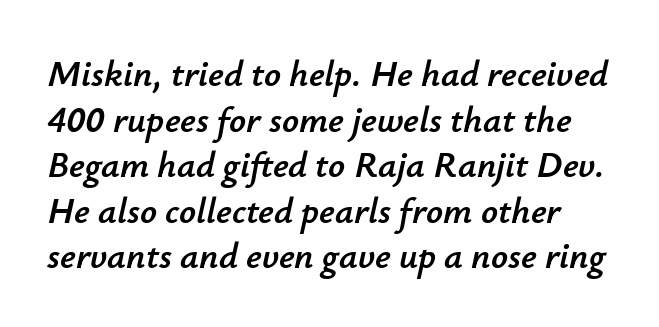
{"italic": "yes", "lean": "right", "slant_degrees": 12, "width": "normal", "stroke_contrast": "low", "x_height": "small", "monospaced": "no", "underline": "no", "line_spacing_ratio": 1.23, "letter_spacing": "normal", "letter_spacing_em": 0.0, "glyph_px": 37}
